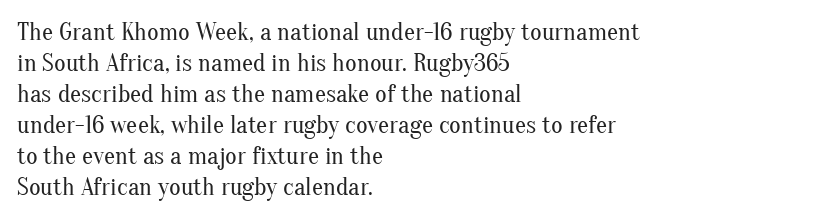
{"italic": "no", "bold": "no", "underline": "no", "align": "left", "line_spacing_ratio": 1.24, "letter_spacing": "normal", "letter_spacing_em": 0.0, "glyph_px": 25}
